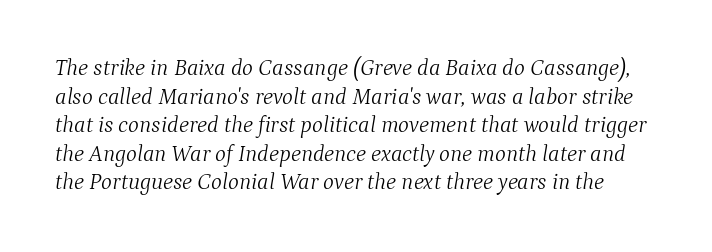
Q: Is the text bold? A: No.
Q: Is the text italic (slanted)? A: Yes, it leans right by about 9 degrees.
Q: Is the text underlined? A: No.
Q: Is the spacing between letters normal or unusually wide? A: Normal.
